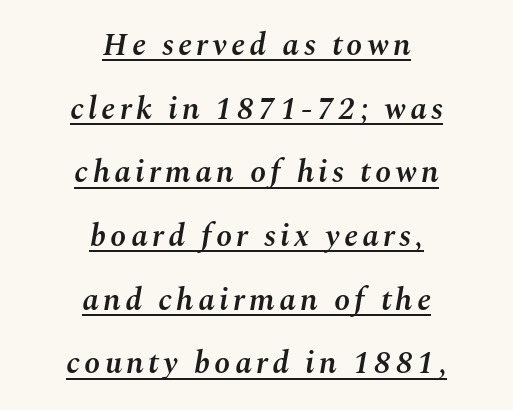
{"italic": "yes", "lean": "right", "slant_degrees": 10, "bold": "semi", "weight": "semibold", "width": "normal", "stroke_contrast": "medium", "x_height": "medium", "monospaced": "no", "underline": "yes", "align": "center", "line_spacing": "loose", "line_spacing_ratio": 1.99, "glyph_px": 32}
